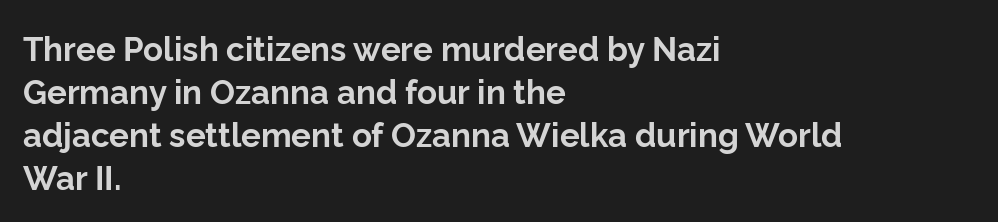
{"serif": "no", "italic": "no", "bold": "yes", "weight": "bold", "width": "normal", "stroke_contrast": "low", "x_height": "medium", "monospaced": "no", "underline": "no", "align": "left", "line_spacing": "normal", "line_spacing_ratio": 1.3, "letter_spacing": "normal", "letter_spacing_em": 0.0, "glyph_px": 33}
